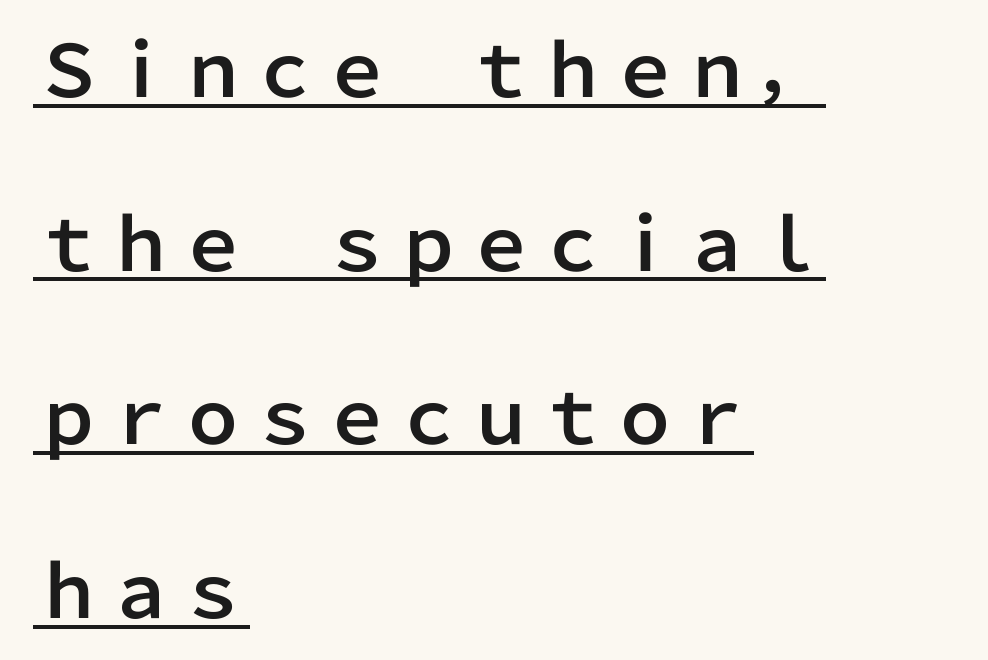
Q: Is the text italic (slanted)? A: No, it is upright.
Q: Is the typeface a serif or a sans-serif typeface? A: Sans-serif.
Q: Is the text underlined? A: Yes.
Q: How is the paragraph aligned? A: Left-aligned.
Q: Is the spacing between letters normal or unusually wide? A: Normal.
Q: Is the spacing between lines tight, normal or loose? A: Loose.
Q: Width (condensed, normal, or wide)? A: Normal.
Q: Stroke contrast? A: Low.
Q: x-height? A: Medium.
Q: Monospaced? A: No.
